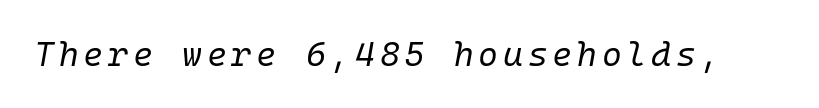
This sample uses an oblique cut, with every glyph tilted off the vertical. Decoration check: the copy has no underline. Each stroke keeps to a modest, everyday thickness or less. You could count columns in this text — the font is strictly monospaced.
